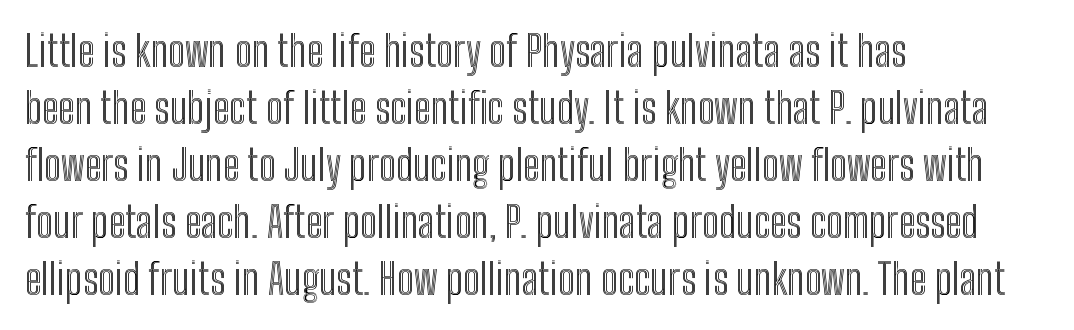
{"italic": "no", "width": "condensed", "x_height": "medium", "monospaced": "no", "underline": "no", "align": "left", "line_spacing": "normal", "line_spacing_ratio": 1.36, "letter_spacing": "normal", "letter_spacing_em": 0.0, "glyph_px": 42}
